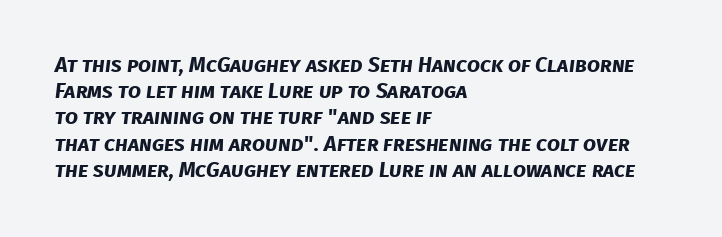
Q: Is the text bold? A: Yes.
Q: Is the text underlined? A: No.
Q: How is the paragraph aligned? A: Left-aligned.
Q: Is the spacing between letters normal or unusually wide? A: Normal.
Q: Is the spacing between lines tight, normal or loose? A: Normal.
